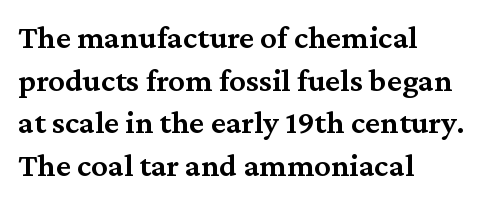
Where is the straight margin? On the left. Caption: semibold face, moderately heavy strokes. Spacing verdict: proportional, widths tailored to each character. The typeface chosen for these lines features serifs.
